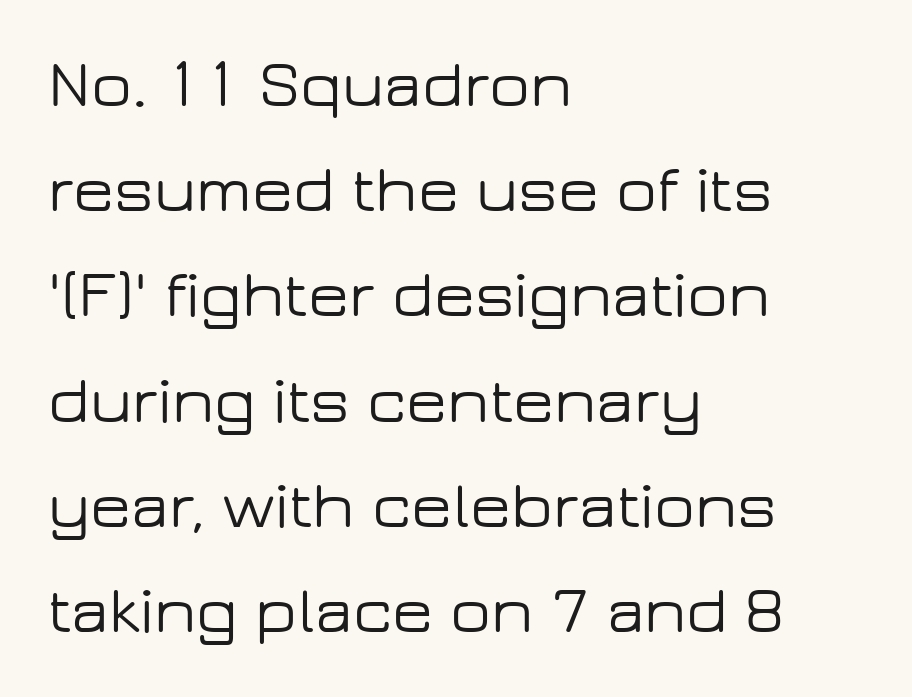
The image shows 67 px wide sans-serif type, upright; set left-aligned, normal line spacing (1.57x), normal letter spacing, not underlined; low stroke contrast and a medium x-height.
